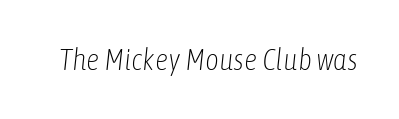
The image shows 30 px light, condensed type, italic (leaning right); set normal letter spacing, not underlined; low stroke contrast and a medium x-height.
